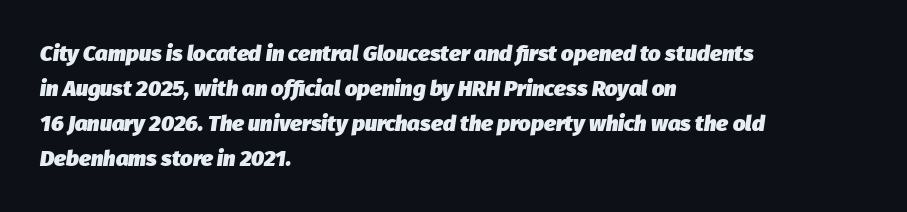
{"italic": "yes", "lean": "right", "slant_degrees": 8, "bold": "yes", "underline": "no", "align": "left", "line_spacing": "normal", "line_spacing_ratio": 1.59, "letter_spacing": "normal", "letter_spacing_em": 0.0, "glyph_px": 22}
